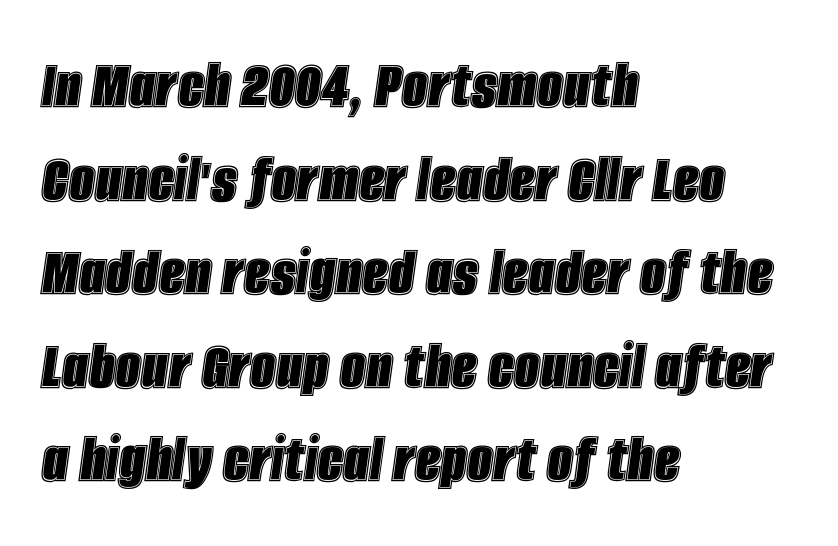
{"italic": "yes", "lean": "right", "slant_degrees": 8, "width": "condensed", "x_height": "large", "monospaced": "no", "underline": "no", "align": "left", "line_spacing": "normal", "line_spacing_ratio": 1.3, "letter_spacing": "normal", "letter_spacing_em": 0.0, "glyph_px": 72}
